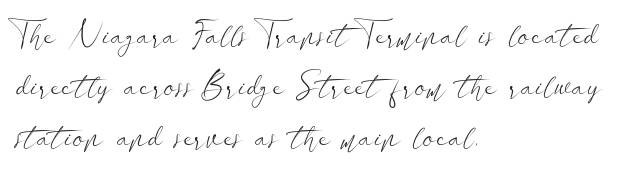
The letters advance in unequal steps, a hallmark of proportional type. The typesetter chose a ragged-right arrangement here. Regarding serifs, this sample does without them. The rows are spaced the way most documents space them.
